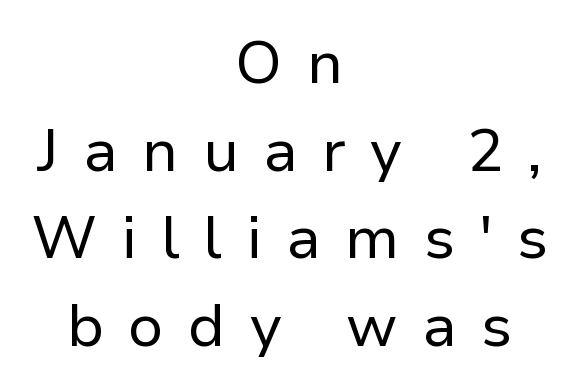
{"serif": "no", "italic": "no", "bold": "no", "weight": "regular", "width": "normal", "stroke_contrast": "low", "x_height": "medium", "monospaced": "no", "underline": "no", "align": "center", "line_spacing": "normal", "line_spacing_ratio": 1.46, "letter_spacing": "wide", "letter_spacing_em": 0.4, "glyph_px": 60}
